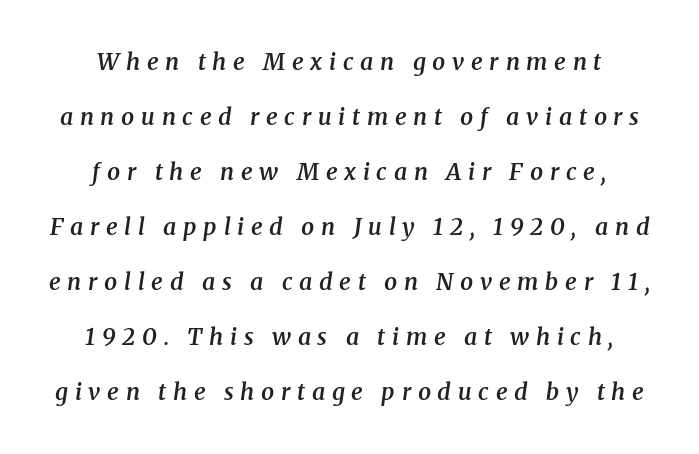
The text block is weighted toward neither margin, spreading evenly from the middle. A great deal of white space separates one row of letters from the next. What weight is shown? A semibold, between regular and bold. The font's italic variant was chosen for this text. Each word looks stretched out because of the extra space between its letters. Only glyphs here, with clear space below each row.
